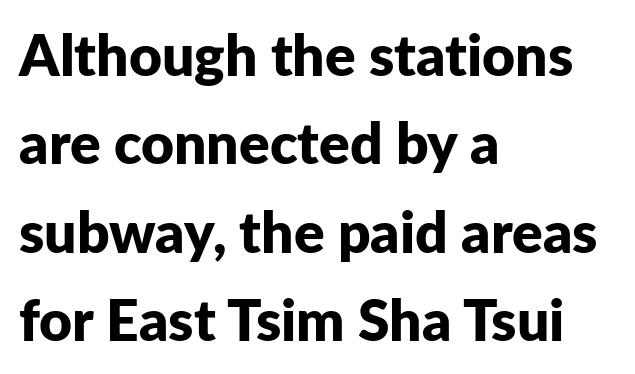
{"serif": "no", "italic": "no", "bold": "yes", "weight": "bold", "width": "normal", "stroke_contrast": "low", "x_height": "medium", "monospaced": "no", "underline": "no", "align": "left", "line_spacing": "normal", "line_spacing_ratio": 1.55, "letter_spacing": "normal", "letter_spacing_em": 0.0, "glyph_px": 57}
